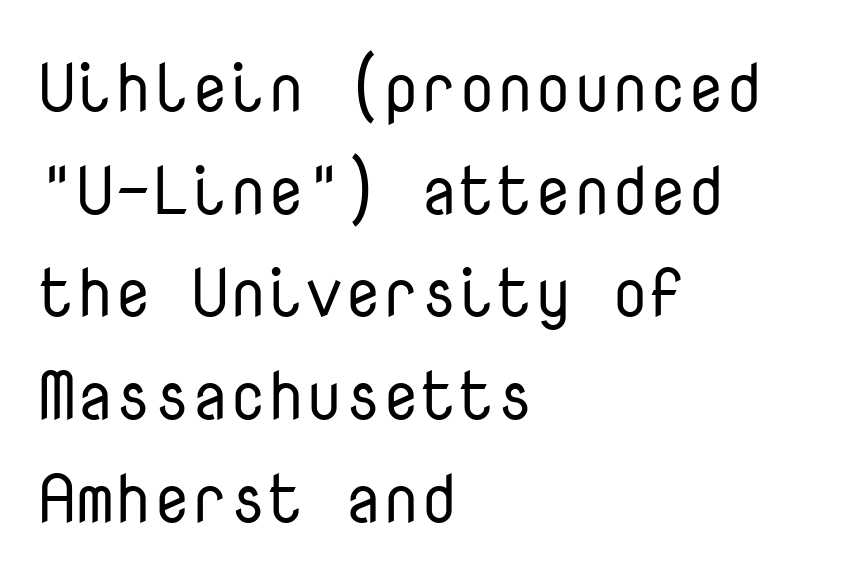
The image shows 68 px regular-weight sans-serif type, upright, monospaced; set left-aligned, normal line spacing (1.51x), normal letter spacing, not underlined; low stroke contrast and a medium x-height.
